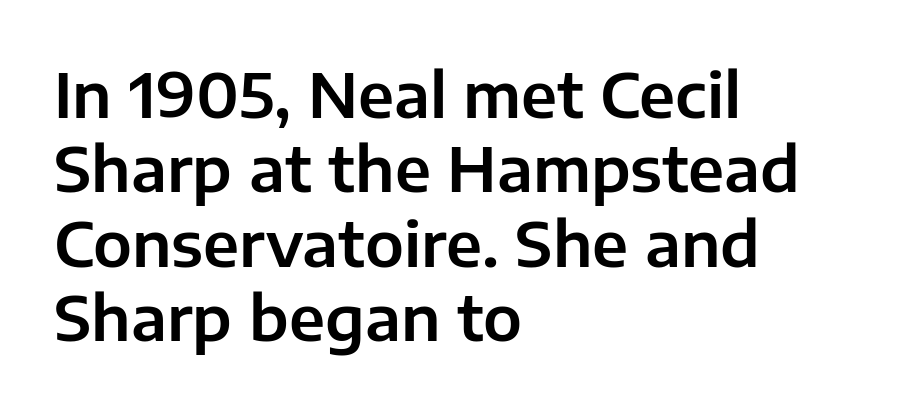
The gaps between neighbouring characters are ordinary and unremarkable. The lettering holds an erect, upright posture throughout. The strip under each line holds only bare page. The type family on display is of the sans-serif kind. Casual observation: everything's shoved over to the left.
